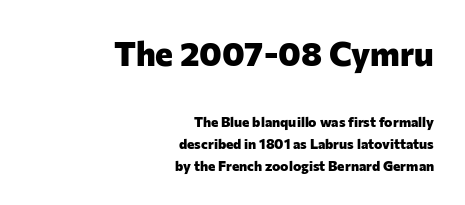
{"serif": "no", "italic": "no", "bold": "yes", "weight": "heavy", "width": "normal", "stroke_contrast": "low", "x_height": "medium", "monospaced": "no", "underline": "no", "align": "right", "line_spacing": "normal", "line_spacing_ratio": 1.57, "letter_spacing": "normal", "letter_spacing_em": 0.0, "larger_block": "first", "size_ratio": 2.43, "glyph_px": 34}
